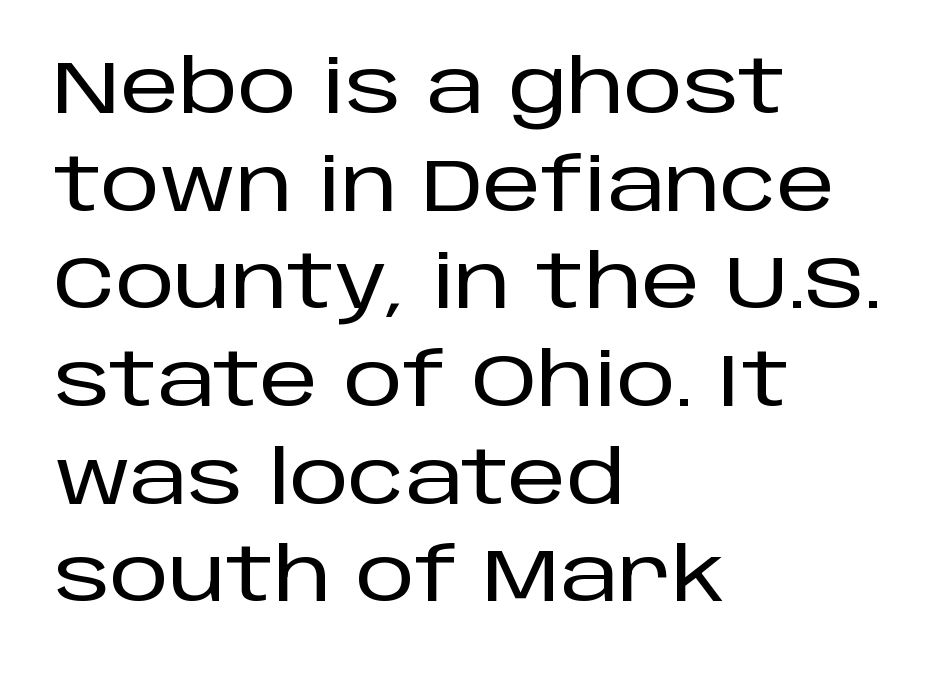
Q: Is the text italic (slanted)? A: No, it is upright.
Q: Is the typeface a serif or a sans-serif typeface? A: Sans-serif.
Q: Is the text underlined? A: No.
Q: How is the paragraph aligned? A: Left-aligned.
Q: Is the spacing between letters normal or unusually wide? A: Normal.
Q: Is the spacing between lines tight, normal or loose? A: Normal.
Q: Width (condensed, normal, or wide)? A: Normal.
Q: Stroke contrast? A: Low.
Q: x-height? A: Large.
Q: Monospaced? A: No.
